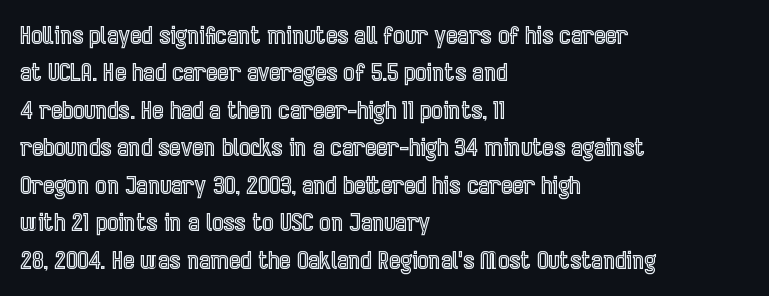
The image shows 24 px text type, upright; set left-aligned, normal line spacing (1.56x), normal letter spacing, not underlined.
